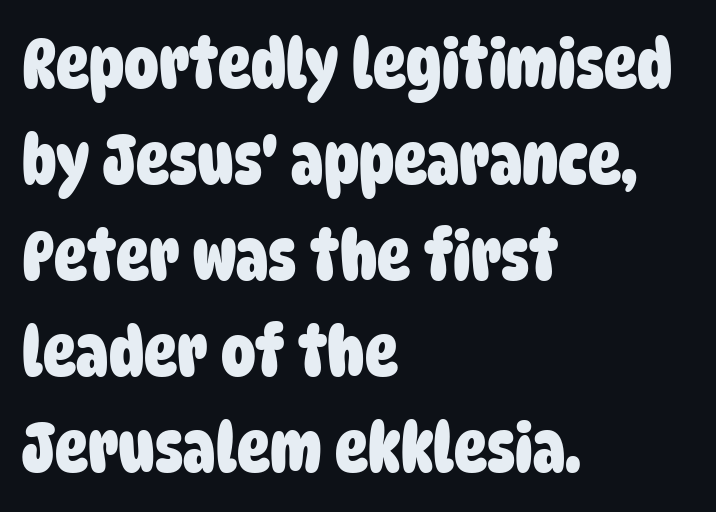
Pretty heavy lettering here — definitely bold. A bare baseline throughout the passage. Tracking here is standard; glyphs follow each other at the usual distance. The rendering uses natural spacing where letterforms have individual widths. Quick note: interline space is typical.
